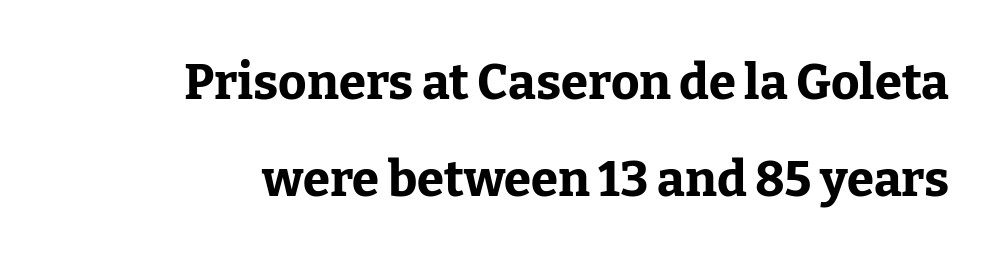
{"serif": "yes", "italic": "no", "bold": "yes", "weight": "bold", "width": "normal", "stroke_contrast": "low", "x_height": "medium", "monospaced": "no", "underline": "no", "line_spacing": "loose", "line_spacing_ratio": 1.97, "letter_spacing": "normal", "letter_spacing_em": 0.0, "glyph_px": 49}
